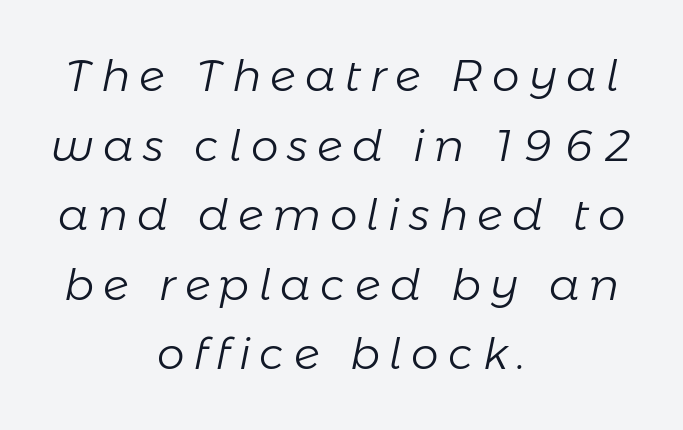
The image shows 44 px light type, italic (leaning right); set centered, normal line spacing (1.58x), unusually wide letter spacing (+0.21 em), not underlined; low stroke contrast and a medium x-height.
